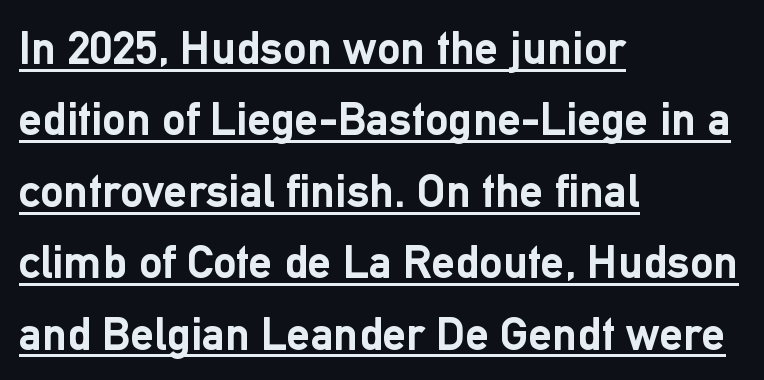
Q: Is the text bold? A: Yes.
Q: Is the text italic (slanted)? A: No, it is upright.
Q: Is the typeface a serif or a sans-serif typeface? A: Sans-serif.
Q: Is the text underlined? A: Yes.
Q: How is the paragraph aligned? A: Left-aligned.
Q: Is the spacing between letters normal or unusually wide? A: Normal.
Q: Is the spacing between lines tight, normal or loose? A: Normal.
Q: Width (condensed, normal, or wide)? A: Normal.
Q: Stroke contrast? A: Low.
Q: x-height? A: Medium.
Q: Monospaced? A: No.
